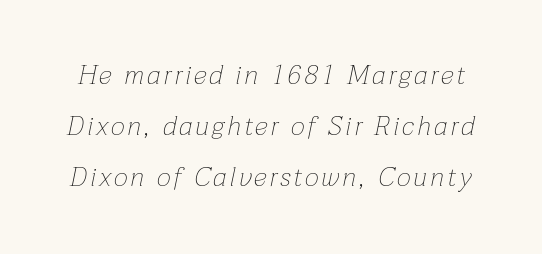
The image shows 27 px text type, italic (leaning right); set line spacing 1.89x, not underlined.
